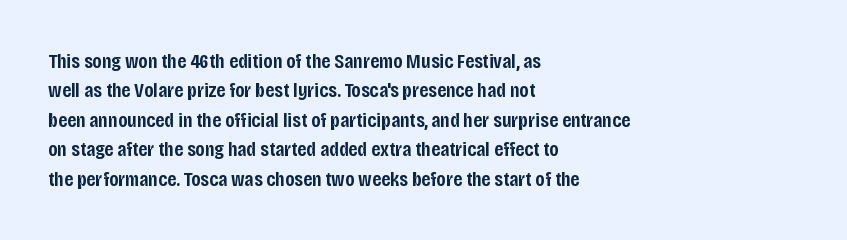
The image shows 21 px text type, upright; set left-aligned, normal line spacing (1.4x), normal letter spacing, not underlined.
